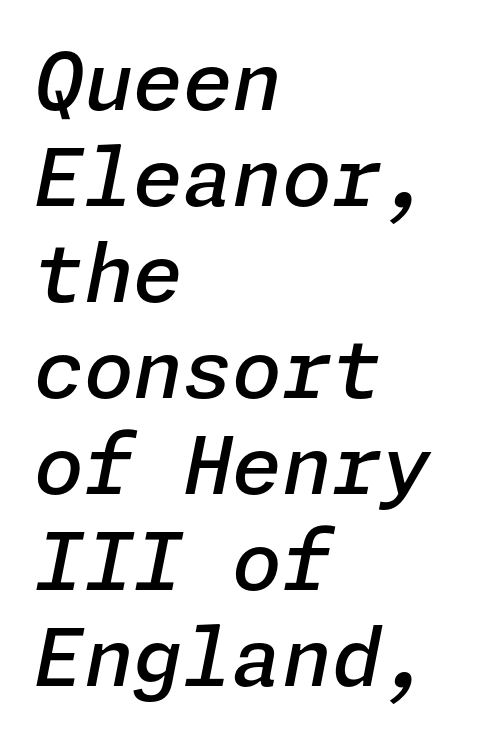
{"italic": "yes", "lean": "right", "slant_degrees": 11, "bold": "semi", "weight": "semibold", "width": "normal", "stroke_contrast": "low", "x_height": "medium", "underline": "no", "align": "left", "line_spacing_ratio": 1.2, "letter_spacing": "normal", "letter_spacing_em": 0.0, "glyph_px": 80}
